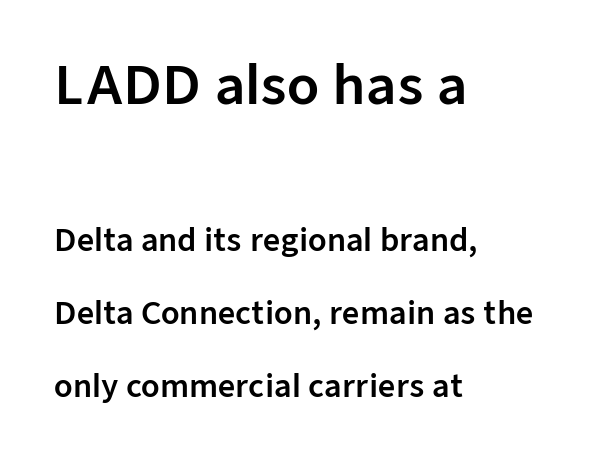
The image shows 52 px sans-serif type, upright; set left-aligned, loose line spacing (2.43x), normal letter spacing, not underlined; the first (top) block is 1.73x larger; low stroke contrast and a medium x-height.
